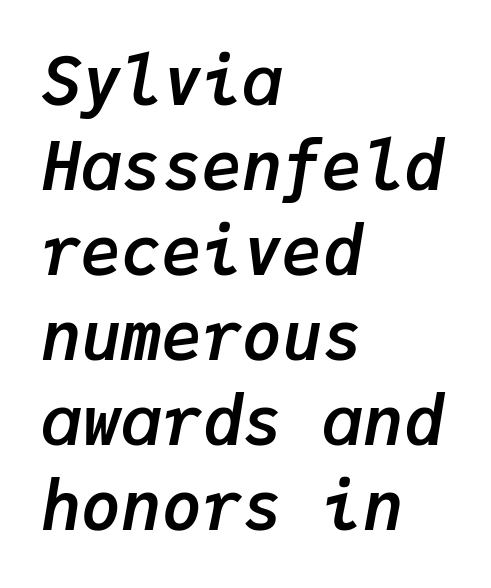
{"italic": "yes", "lean": "right", "slant_degrees": 9, "bold": "yes", "weight": "semibold", "width": "normal", "stroke_contrast": "low", "x_height": "medium", "monospaced": "yes", "underline": "no", "align": "left", "line_spacing": "normal", "line_spacing_ratio": 1.27, "letter_spacing": "normal", "letter_spacing_em": 0.0, "glyph_px": 67}
